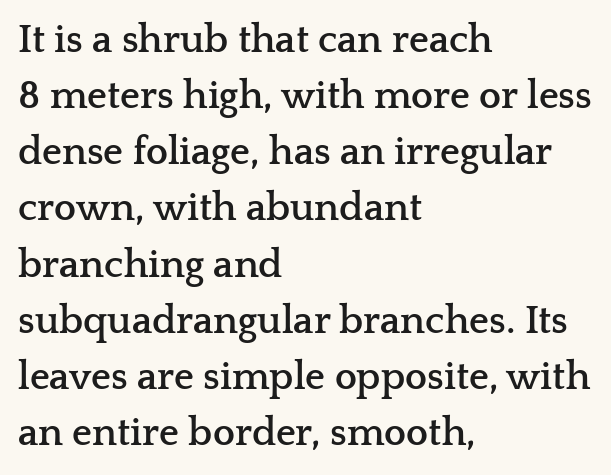
The glyphs have the mass of a bold cut. Character widths vary here, with narrow letters taking less room than wide ones. Is the letter spacing exaggerated? No — it looks like the ordinary default. The font family rendered here belongs to the serif group.
